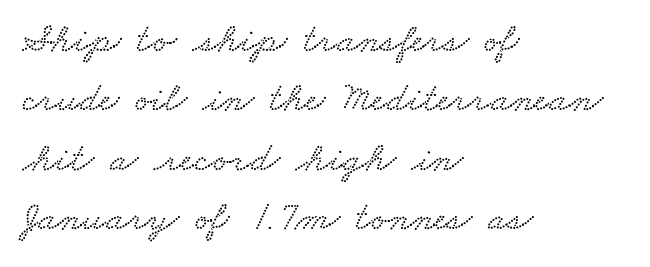
The image shows 41 px wide type; set left-aligned, normal line spacing (1.45x), normal letter spacing, not underlined; low stroke contrast and a small x-height.
